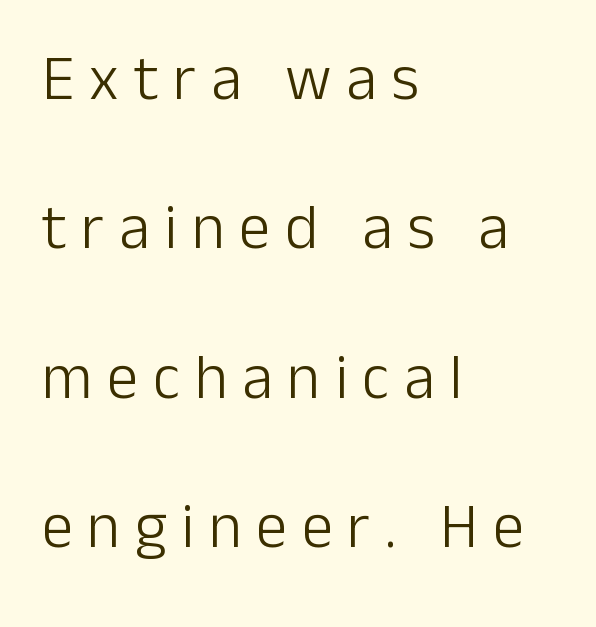
{"serif": "no", "italic": "no", "bold": "no", "weight": "light", "width": "normal", "stroke_contrast": "low", "x_height": "medium", "monospaced": "no", "underline": "no", "align": "left", "line_spacing": "loose", "line_spacing_ratio": 2.37, "letter_spacing": "wide", "letter_spacing_em": 0.23, "glyph_px": 63}
